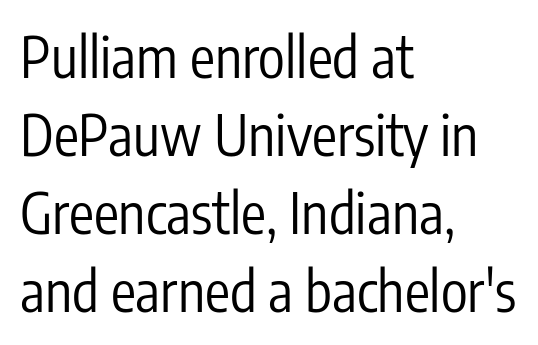
The lines sit at an ordinary, default distance from one another. Between one letter and the next there's only the usual sliver of space. The lines are quadded left. Here the designer chose a conventional face with non-uniform glyph widths.
